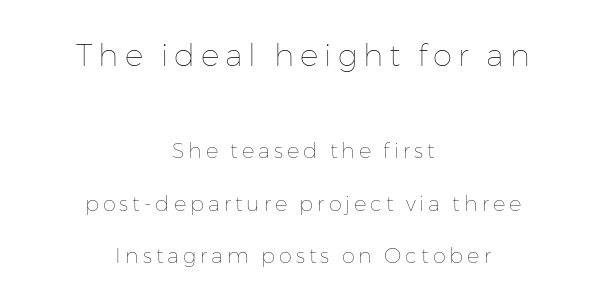
Q: Is the text bold? A: No.
Q: Is the text italic (slanted)? A: No, it is upright.
Q: Is the text underlined? A: No.
Q: How is the paragraph aligned? A: Centered.
Q: Is the spacing between lines tight, normal or loose? A: Loose.
Q: Which block of text is set in a larger size, the first (top) or the second (bottom)? A: The first (top) one.
Q: Width (condensed, normal, or wide)? A: Normal.
Q: Stroke contrast? A: Low.
Q: x-height? A: Medium.
Q: Monospaced? A: No.
